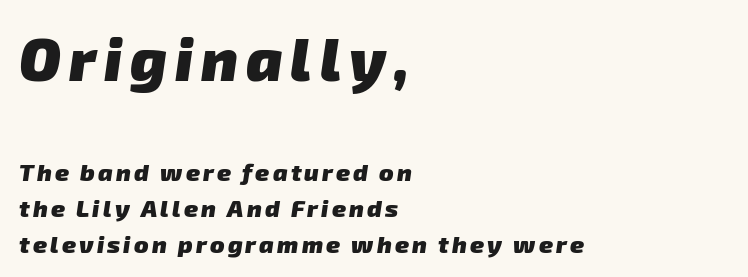
Q: Is the text bold? A: Yes.
Q: Is the typeface a serif or a sans-serif typeface? A: Sans-serif.
Q: Is the text underlined? A: No.
Q: How is the paragraph aligned? A: Left-aligned.
Q: Is the spacing between lines tight, normal or loose? A: Normal.
Q: Which block of text is set in a larger size, the first (top) or the second (bottom)? A: The first (top) one.
Q: Width (condensed, normal, or wide)? A: Normal.
Q: Stroke contrast? A: Low.
Q: x-height? A: Medium.
Q: Monospaced? A: No.
